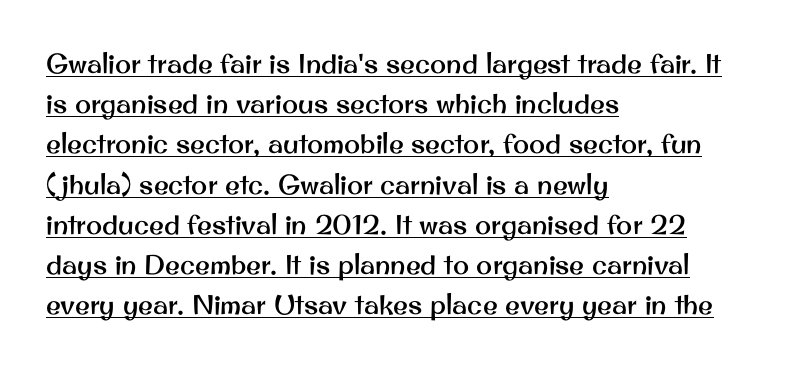
Q: Is the text italic (slanted)? A: No, it is upright.
Q: Is the text underlined? A: Yes.
Q: How is the paragraph aligned? A: Left-aligned.
Q: Is the spacing between letters normal or unusually wide? A: Normal.
Q: Is the spacing between lines tight, normal or loose? A: Normal.
